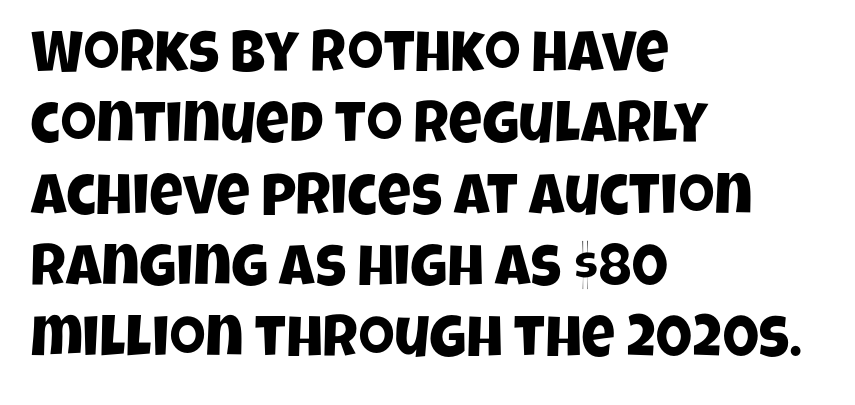
The image shows 58 px condensed sans-serif type; set left-aligned, line spacing 1.23x, normal letter spacing, not underlined; low stroke contrast and a large x-height.
